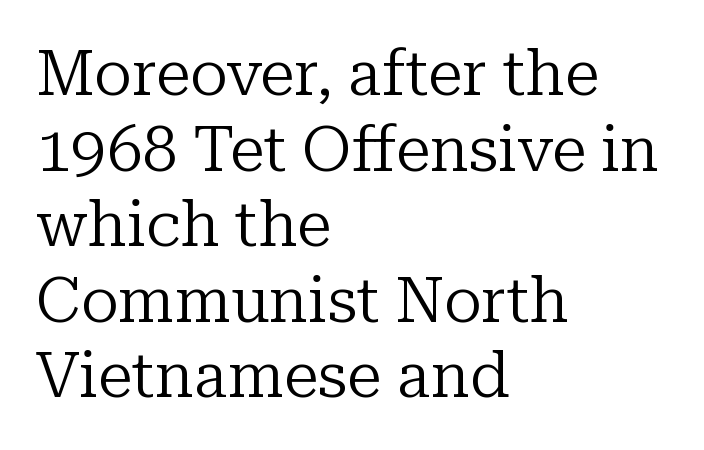
The setting favours the left margin, as ordinary paragraphs usually do. You could call the tracking neutral — neither tight nor loose. The typography opts for an upright posture over an oblique one. Underlining? Definitely not there. This sample uses a serif face.
